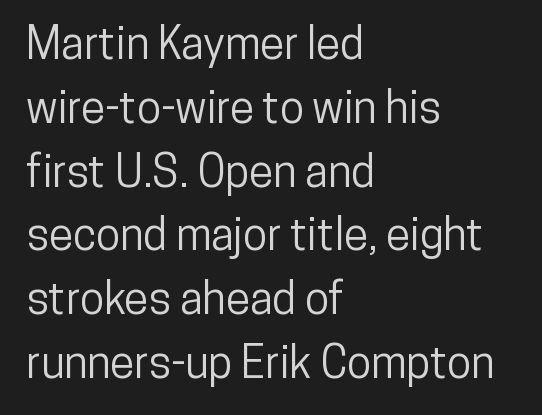
{"serif": "no", "italic": "no", "width": "condensed", "stroke_contrast": "low", "x_height": "medium", "monospaced": "no", "underline": "no", "align": "left", "line_spacing": "normal", "line_spacing_ratio": 1.45, "letter_spacing": "normal", "letter_spacing_em": 0.0, "glyph_px": 44}
